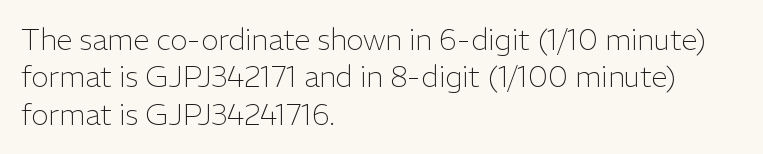
{"serif": "no", "italic": "no", "bold": "no", "weight": "light", "width": "normal", "stroke_contrast": "low", "x_height": "medium", "monospaced": "no", "underline": "no", "align": "left", "line_spacing": "normal", "line_spacing_ratio": 1.29, "letter_spacing": "normal", "letter_spacing_em": 0.0, "glyph_px": 29}
